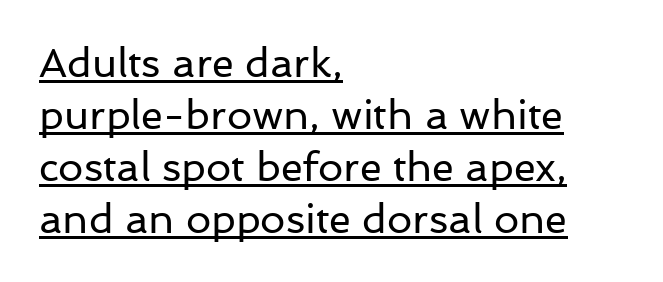
Q: Is the text bold? A: No.
Q: Is the text italic (slanted)? A: No, it is upright.
Q: Is the typeface a serif or a sans-serif typeface? A: Sans-serif.
Q: Is the text underlined? A: Yes.
Q: How is the paragraph aligned? A: Left-aligned.
Q: Is the spacing between letters normal or unusually wide? A: Normal.
Q: Is the spacing between lines tight, normal or loose? A: Normal.
Q: Width (condensed, normal, or wide)? A: Normal.
Q: Stroke contrast? A: Low.
Q: x-height? A: Medium.
Q: Monospaced? A: No.
